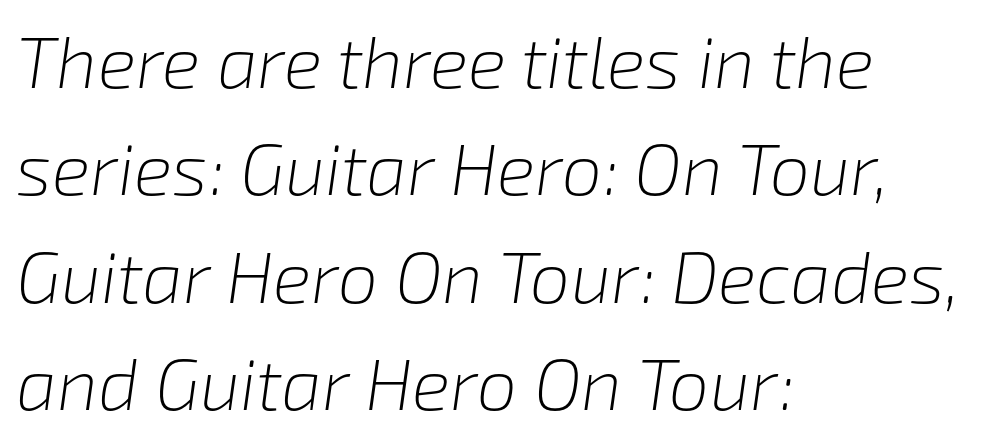
{"italic": "yes", "lean": "right", "slant_degrees": 8, "bold": "no", "weight": "light", "width": "normal", "stroke_contrast": "low", "x_height": "medium", "monospaced": "no", "underline": "no", "align": "left", "line_spacing": "normal", "line_spacing_ratio": 1.49, "letter_spacing": "normal", "letter_spacing_em": 0.0, "glyph_px": 72}
